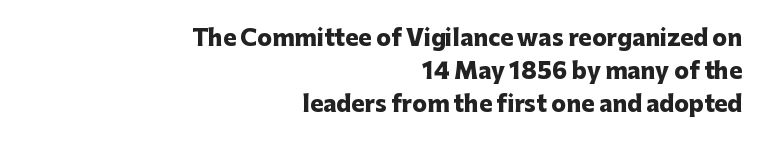
{"italic": "no", "bold": "yes", "underline": "no", "align": "right", "line_spacing": "normal", "line_spacing_ratio": 1.49, "letter_spacing": "normal", "letter_spacing_em": 0.0, "glyph_px": 22}
